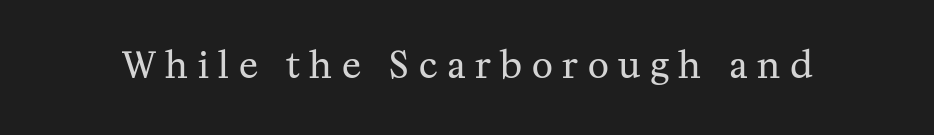
Q: Is the text bold? A: No.
Q: Is the text italic (slanted)? A: No, it is upright.
Q: Is the typeface a serif or a sans-serif typeface? A: Serif.
Q: Is the text underlined? A: No.
Q: Is the spacing between letters normal or unusually wide? A: Unusually wide.
Q: Width (condensed, normal, or wide)? A: Normal.
Q: Stroke contrast? A: Medium.
Q: x-height? A: Medium.
Q: Monospaced? A: No.
